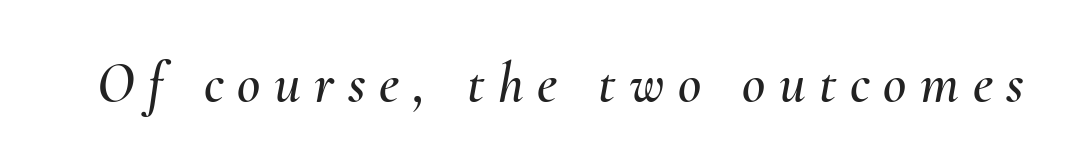
Q: Is the text italic (slanted)? A: Yes, it leans right by about 10 degrees.
Q: Is the text underlined? A: No.
Q: Is the spacing between letters normal or unusually wide? A: Unusually wide.
Q: Width (condensed, normal, or wide)? A: Normal.
Q: Stroke contrast? A: Medium.
Q: x-height? A: Small.
Q: Monospaced? A: No.
